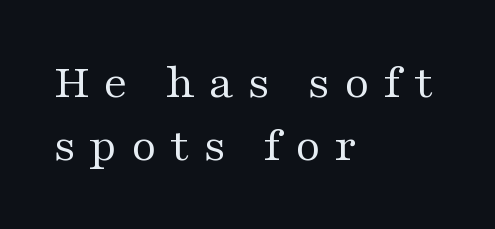
{"serif": "yes", "italic": "no", "bold": "no", "weight": "regular", "width": "wide", "stroke_contrast": "medium", "x_height": "medium", "monospaced": "no", "underline": "no", "align": "left", "line_spacing": "normal", "line_spacing_ratio": 1.28, "letter_spacing": "wide", "letter_spacing_em": 0.27, "glyph_px": 49}
